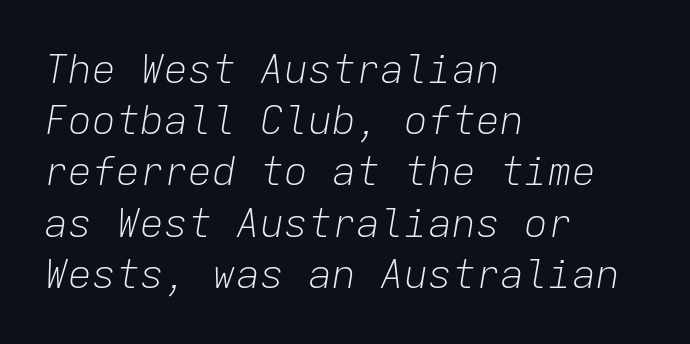
{"italic": "yes", "lean": "right", "slant_degrees": 9, "bold": "no", "weight": "light", "width": "normal", "stroke_contrast": "low", "x_height": "medium", "monospaced": "yes", "underline": "no", "align": "left", "line_spacing": "normal", "line_spacing_ratio": 1.28, "letter_spacing": "normal", "letter_spacing_em": 0.0, "glyph_px": 40}
